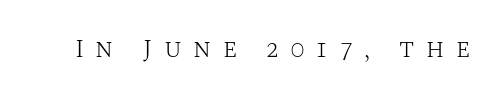
Q: Is the text bold? A: No.
Q: Is the text italic (slanted)? A: No, it is upright.
Q: Is the text underlined? A: No.
Q: Is the spacing between letters normal or unusually wide? A: Unusually wide.
